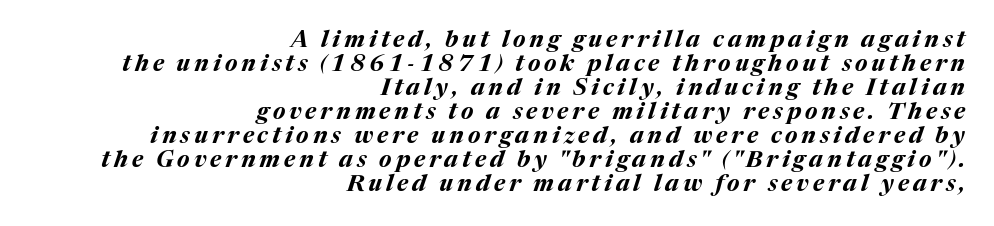
Q: Is the text bold? A: Yes.
Q: Is the text italic (slanted)? A: Yes, it leans right by about 17 degrees.
Q: Is the text underlined? A: No.
Q: How is the paragraph aligned? A: Right-aligned.
Q: Is the spacing between lines tight, normal or loose? A: Tight.
